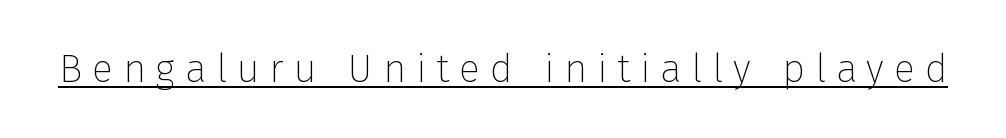
Q: Is the text bold? A: No.
Q: Is the text italic (slanted)? A: No, it is upright.
Q: Is the typeface a serif or a sans-serif typeface? A: Sans-serif.
Q: Is the text underlined? A: Yes.
Q: Is the spacing between letters normal or unusually wide? A: Unusually wide.
Q: Width (condensed, normal, or wide)? A: Normal.
Q: Stroke contrast? A: Low.
Q: x-height? A: Medium.
Q: Monospaced? A: No.
